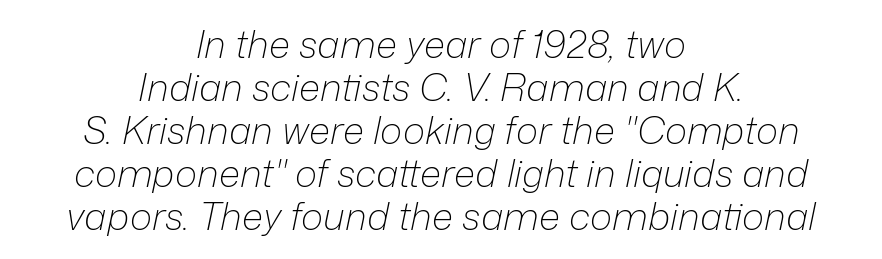
The image shows 38 px light type, italic (leaning right); set centered, tight line spacing (1.13x), normal letter spacing, not underlined; low stroke contrast and a medium x-height.
